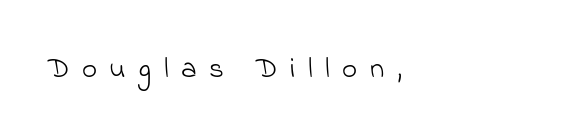
The image shows 29 px light sans-serif type; set unusually wide letter spacing (+0.43 em), not underlined; low stroke contrast and a small x-height.
